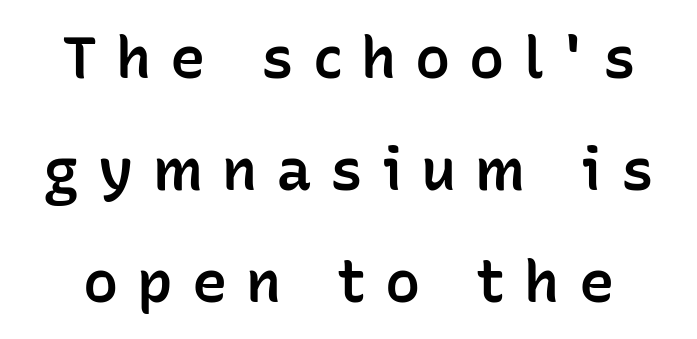
{"serif": "no", "italic": "no", "bold": "semi", "weight": "semibold", "width": "normal", "stroke_contrast": "low", "x_height": "medium", "monospaced": "no", "underline": "no", "line_spacing": "loose", "line_spacing_ratio": 1.9, "letter_spacing": "wide", "letter_spacing_em": 0.32, "glyph_px": 59}
